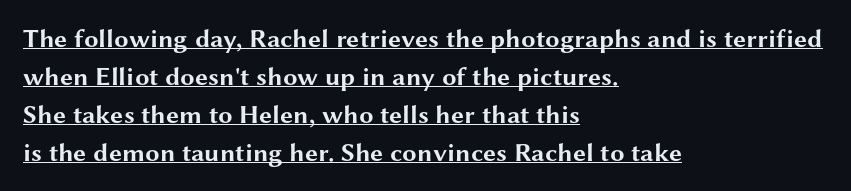
The lines sit at an ordinary, default distance from one another. The compositor pushed each line to the left boundary. The characters look thick and weighty, a clear bold. This is the regular roman posture of the typeface. Glyph-to-glyph distance matches everyday printed text. A baseline rule has been typeset under these characters.
